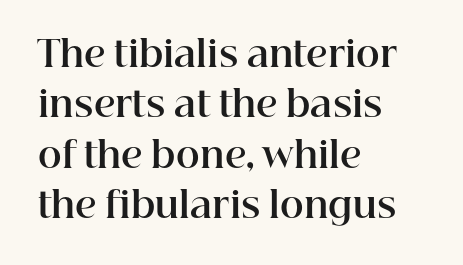
Where is the straight margin? On the left. This rendering features lettering with no underline. One glance says typical: line gaps are just what's usual. Little horizontal feet cap the strokes, marking this as serif type. The rendering uses natural spacing where letterforms have individual widths.
